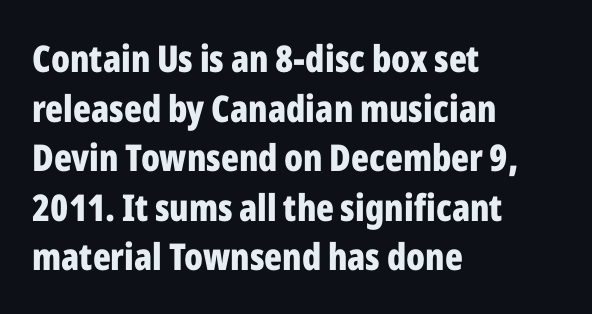
The image shows 37 px bold, condensed sans-serif type, upright; set left-aligned, normal line spacing (1.34x), normal letter spacing, not underlined; low stroke contrast and a medium x-height.
